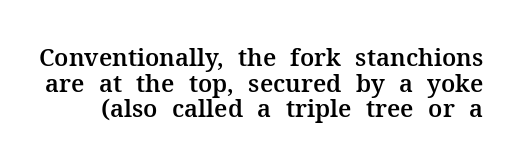
Honestly, there is no underline to notice here at all. This sample uses plain, unmodified letter spacing. Regarding leading, the lines here are crowded together. Ordinary non-slanted type is in use.
